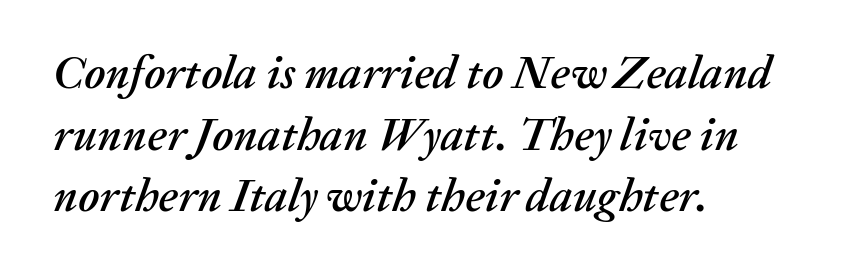
Q: Is the text italic (slanted)? A: Yes, it leans right by about 20 degrees.
Q: Is the text underlined? A: No.
Q: How is the paragraph aligned? A: Left-aligned.
Q: Is the spacing between letters normal or unusually wide? A: Normal.
Q: Is the spacing between lines tight, normal or loose? A: Normal.
Q: Width (condensed, normal, or wide)? A: Normal.
Q: Stroke contrast? A: Medium.
Q: x-height? A: Medium.
Q: Monospaced? A: No.
